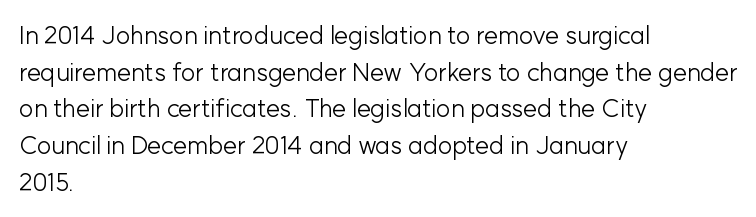
Q: Is the text bold? A: No.
Q: Is the text italic (slanted)? A: No, it is upright.
Q: Is the text underlined? A: No.
Q: How is the paragraph aligned? A: Left-aligned.
Q: Is the spacing between letters normal or unusually wide? A: Normal.
Q: Is the spacing between lines tight, normal or loose? A: Normal.
